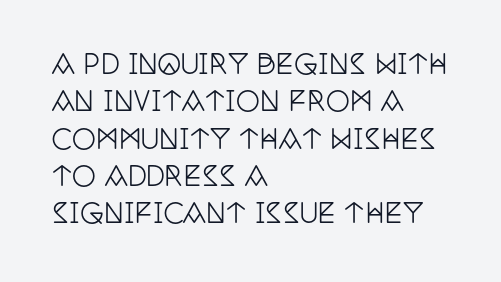
Normally led — the rows are evenly, conventionally spaced. Letter spacing: default. This is the regular roman posture of the typeface. Clear beneath every line of the passage. This rendering uses left alignment, leaving the right contour irregular.
